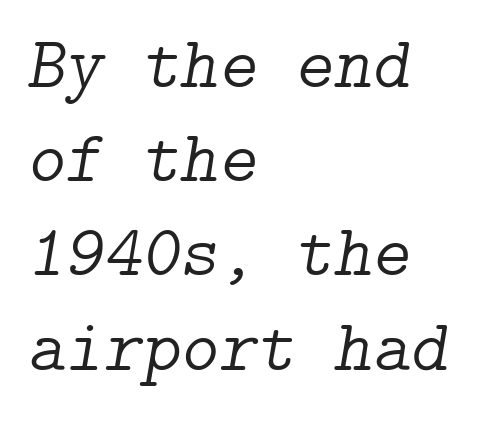
Spacing between characters is what you'd get straight out of the box. Descender tails drop into unmarked territory. Which margin do the lines hug? The left one — the right edge is uneven. Weight: in the light-to-regular range. Rows of type keep a routine distance in the vertical direction. Little horizontal feet cap the strokes, marking this as serif type.
